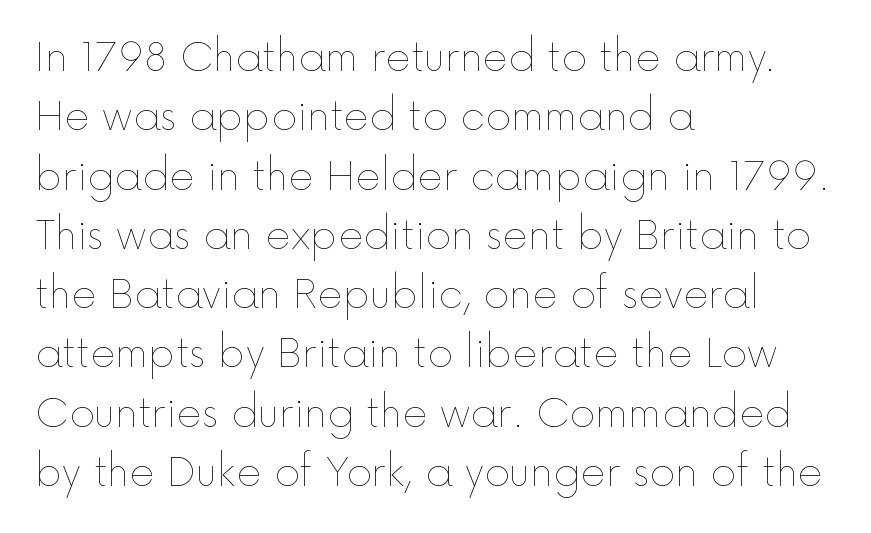
The image shows 39 px thin type, upright; set left-aligned, normal line spacing (1.52x), normal letter spacing, not underlined; a medium x-height.
